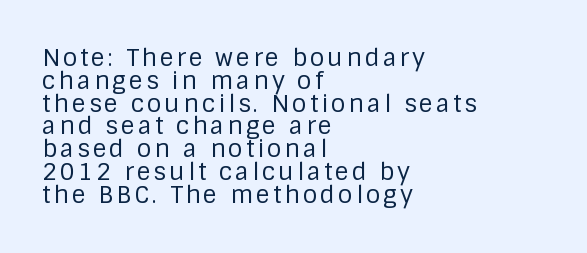
{"italic": "no", "bold": "no", "underline": "no", "align": "left", "line_spacing": "tight", "line_spacing_ratio": 0.95, "glyph_px": 24}
